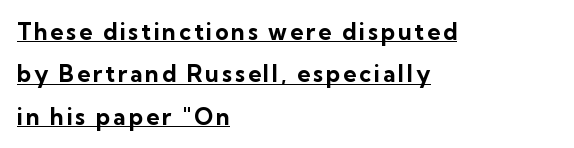
The image shows 23 px bold type, upright; set left-aligned, line spacing 1.84x, underlined.
